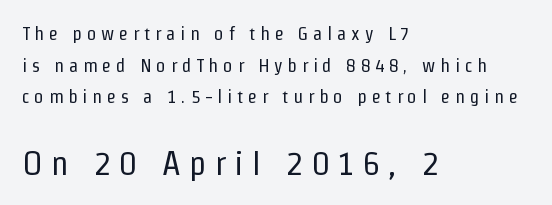
The typeface has the unassuming heft of standard copy or less. Italic? Not at all — the glyphs are vertical. Character size in the trailing block exceeds that of the leading block. Looks like regular typesetting: each glyph gets only the width it needs. The block of text has a typical density, with ordinary space between rows.
